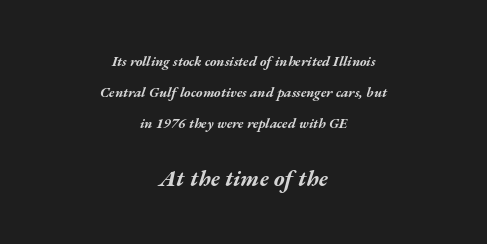
The image shows 23 px bold type, italic (leaning right); set centered, loose line spacing (2.2x), normal letter spacing, not underlined; the second (bottom) block is 1.64x larger.
